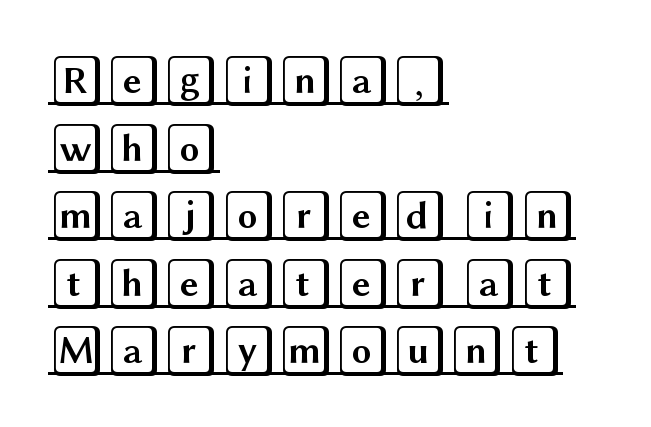
These lines were composed using upright roman letters. Which margin do the lines hug? The left one — the right edge is uneven. Compared with typical body copy, the letter spacing here is the same. This sample keeps an unexceptional amount of space between lines.
